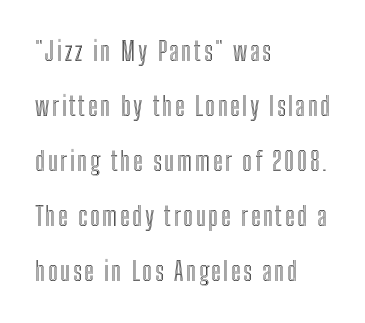
The image shows 26 px text type, upright; set left-aligned, loose line spacing (2.12x), not underlined.
